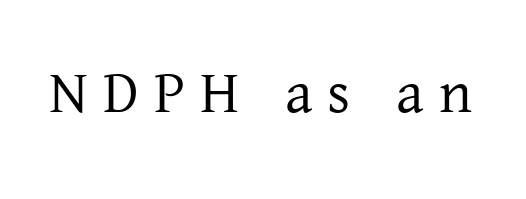
The image shows 60 px regular-weight serif type, upright; set unusually wide letter spacing (+0.25 em), not underlined; low stroke contrast and a medium x-height.
